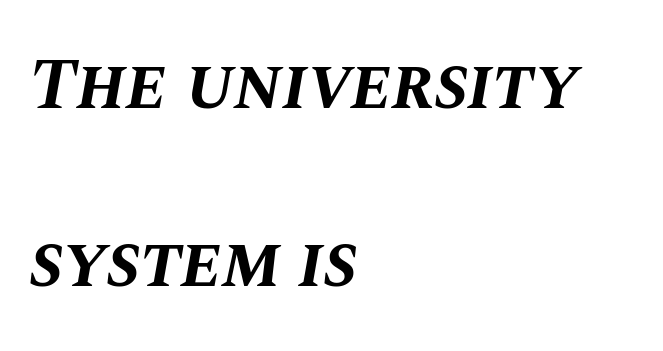
{"italic": "yes", "lean": "right", "slant_degrees": 10, "bold": "yes", "weight": "bold", "width": "normal", "stroke_contrast": "medium", "x_height": "large", "monospaced": "no", "underline": "no", "align": "left", "line_spacing": "loose", "line_spacing_ratio": 2.44, "letter_spacing": "normal", "letter_spacing_em": 0.0, "glyph_px": 73}
